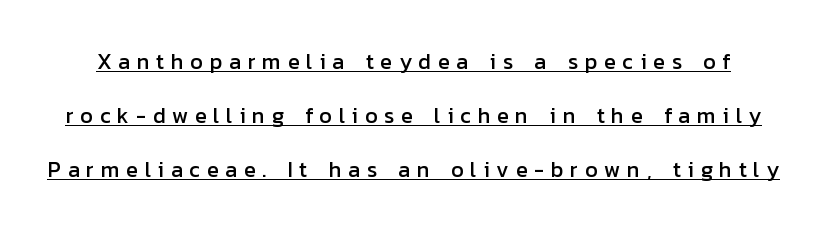
Q: Is the text italic (slanted)? A: No, it is upright.
Q: Is the text underlined? A: Yes.
Q: Is the spacing between letters normal or unusually wide? A: Unusually wide.
Q: Is the spacing between lines tight, normal or loose? A: Loose.
